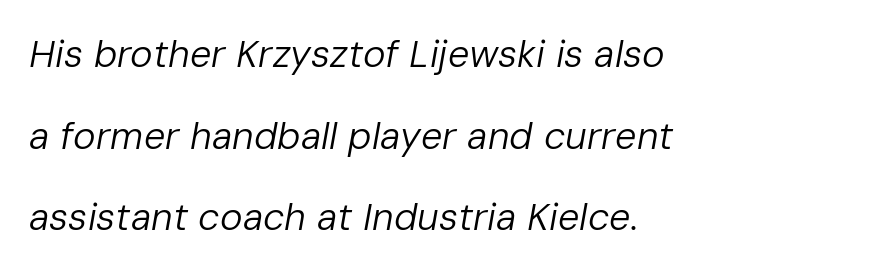
The rendering keeps characters at their native spacing. Is this a fixed-width face? No — the glyphs have proportional, varying widths. These glyphs show unthickened strokes, regular width or finer. What's the leading like? Stretched, with rows far apart. The lines are quadded left. The specimen omits any rule beneath the text block's lines.
